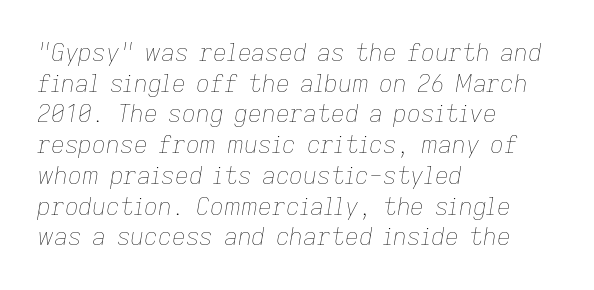
The rows are spaced the way most documents space them. An italicized treatment has been applied to the whole sample. The space directly below the letters is spotless. Summary of weight: not heavy and not bold. Words appear dense and cohesive because spacing is normal.
